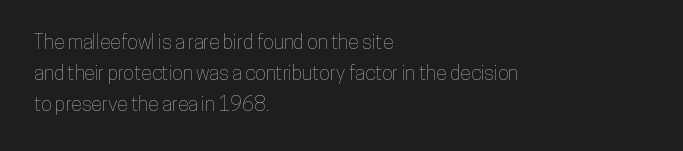
You could call the tracking neutral — neither tight nor loose. No italicization has been applied; the sample stays upright. Just letters on the line, the space beneath them empty. Compared with typical paragraphs, the rows here are spaced about the same.
